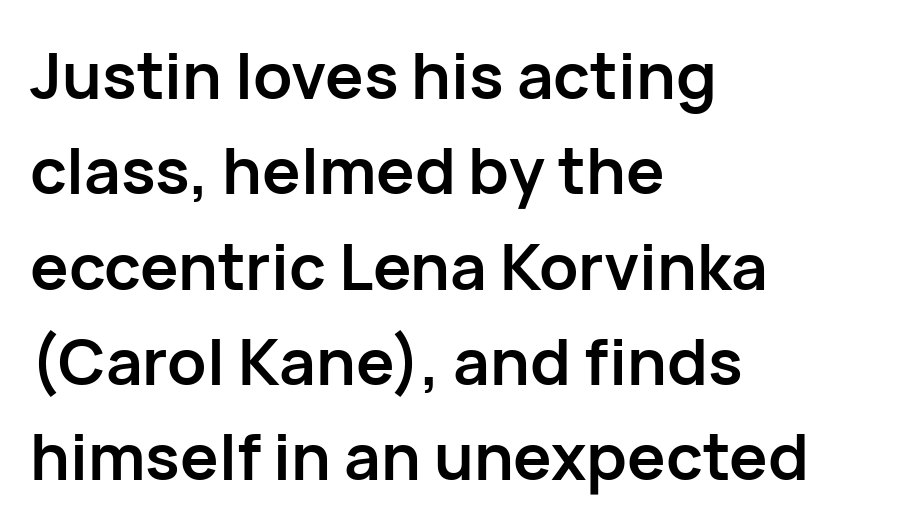
The space between consecutive lines is moderate. In terms of letterspacing, this is plain default setting. Heavy, bold letterforms. The face used here is proportionally spaced, like ordinary book or web type.
